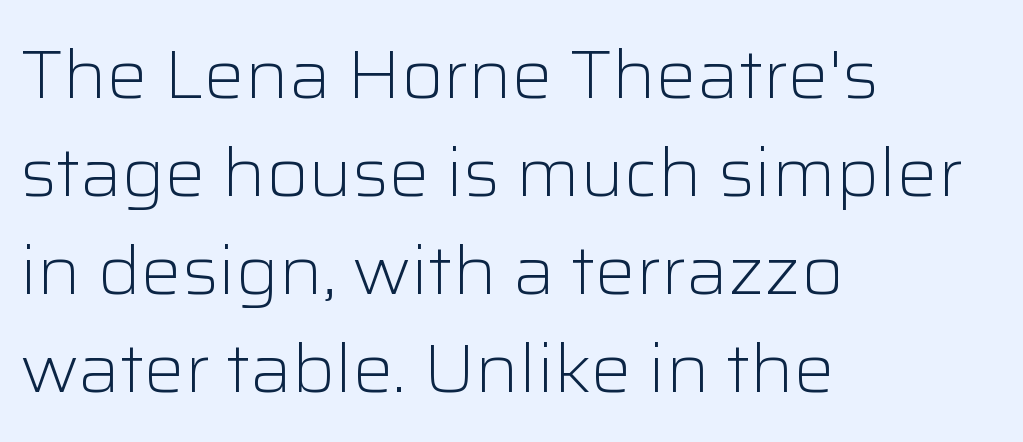
Leading: standard. Teacher's note: observe the even left margin — that is flush-left alignment. These lines are composed in type without serifs. Think of a printed novel: that variable character pitch is what you see here. Lines of text with bare space underneath. This sample uses plain, unmodified letter spacing.
